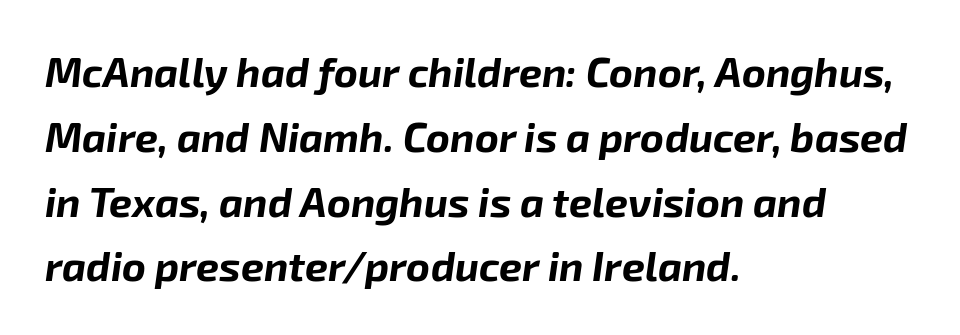
The image shows 41 px bold type, italic (leaning right); set left-aligned, normal line spacing (1.58x), normal letter spacing, not underlined; low stroke contrast and a medium x-height.
